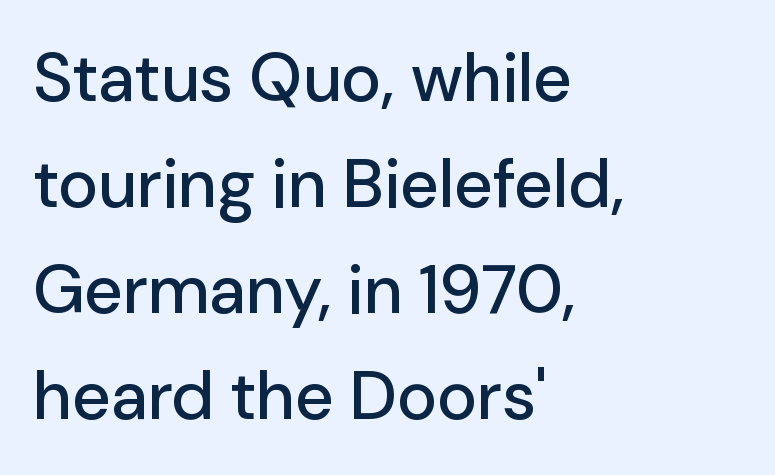
Notice how descenders clear the ascenders below comfortably — that's standard leading. Does the lettering tilt? It doesn't — this is upright. Compared with a centered layout, this one pins lines to the left instead. Stroke terminals: plain, sans-serif. Standard letterfit; no display-style spreading of the glyphs.
